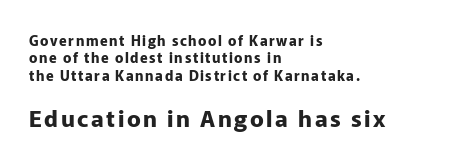
Strong, thick strokes mark this as bold type. Scale increases going downward across the two blocks. The setting favours the left margin, as ordinary paragraphs usually do. The letters stand upright; this is a roman face.
